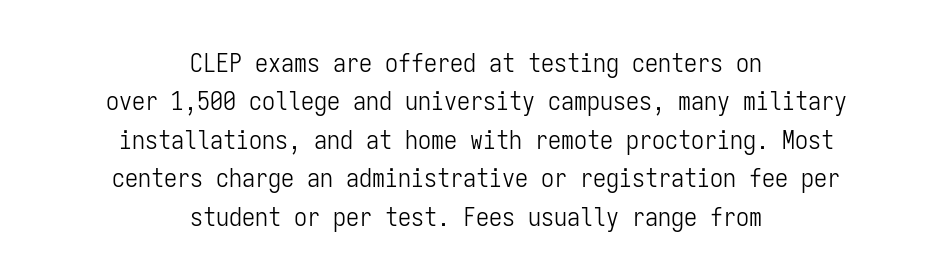
{"italic": "no", "bold": "no", "underline": "no", "align": "center", "line_spacing": "normal", "line_spacing_ratio": 1.48, "letter_spacing": "normal", "letter_spacing_em": 0.0, "glyph_px": 26}
